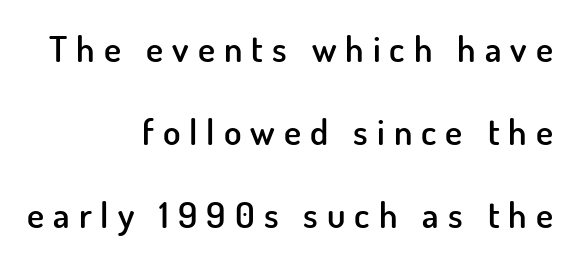
{"serif": "no", "italic": "no", "bold": "semi", "weight": "semibold", "width": "normal", "stroke_contrast": "low", "x_height": "small", "monospaced": "no", "underline": "no", "align": "right", "line_spacing": "loose", "line_spacing_ratio": 2.31, "letter_spacing": "wide", "letter_spacing_em": 0.25, "glyph_px": 36}
